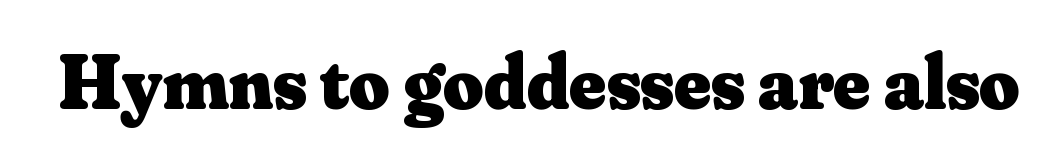
{"serif": "yes", "italic": "no", "bold": "yes", "weight": "heavy", "width": "normal", "stroke_contrast": "medium", "x_height": "small", "monospaced": "no", "underline": "no", "letter_spacing": "normal", "letter_spacing_em": 0.0, "glyph_px": 78}
